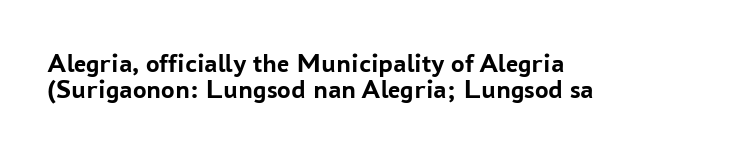
The image shows 27 px bold type, upright; set left-aligned, tight line spacing (0.98x), normal letter spacing, not underlined.
